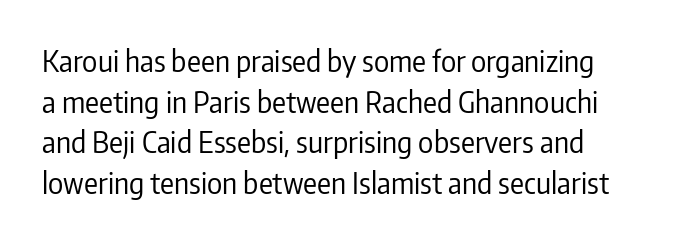
Q: Is the text bold? A: No.
Q: Is the text italic (slanted)? A: No, it is upright.
Q: Is the typeface a serif or a sans-serif typeface? A: Sans-serif.
Q: Is the text underlined? A: No.
Q: Is the spacing between letters normal or unusually wide? A: Normal.
Q: Is the spacing between lines tight, normal or loose? A: Normal.
Q: Width (condensed, normal, or wide)? A: Condensed.
Q: Stroke contrast? A: Low.
Q: x-height? A: Medium.
Q: Monospaced? A: No.
